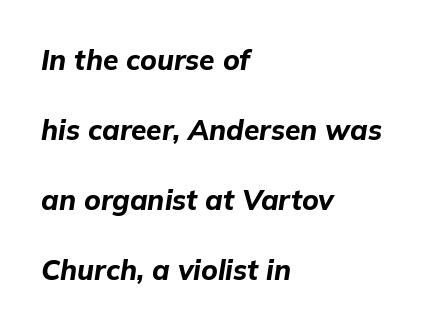
Q: Is the text bold? A: Yes.
Q: Is the text italic (slanted)? A: Yes, it leans right by about 9 degrees.
Q: Is the text underlined? A: No.
Q: How is the paragraph aligned? A: Left-aligned.
Q: Is the spacing between letters normal or unusually wide? A: Normal.
Q: Is the spacing between lines tight, normal or loose? A: Loose.
Q: Width (condensed, normal, or wide)? A: Normal.
Q: Stroke contrast? A: Low.
Q: x-height? A: Medium.
Q: Monospaced? A: No.
